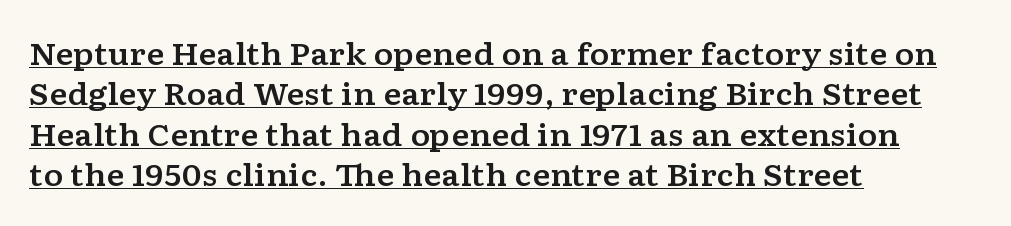
{"serif": "yes", "italic": "no", "width": "wide", "stroke_contrast": "low", "x_height": "medium", "monospaced": "no", "underline": "yes", "align": "left", "line_spacing": "normal", "line_spacing_ratio": 1.35, "letter_spacing": "normal", "letter_spacing_em": 0.0, "glyph_px": 30}
